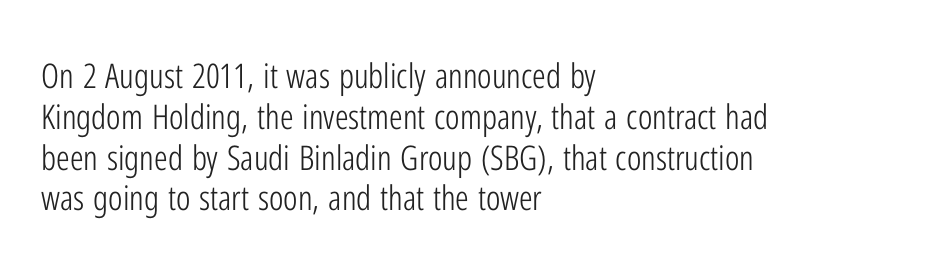
The image shows 34 px light, condensed sans-serif type, upright; set left-aligned, line spacing 1.2x, normal letter spacing, not underlined; low stroke contrast and a medium x-height.
